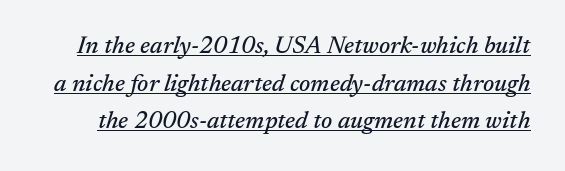
The image shows 24 px text type, italic (leaning right); set normal line spacing (1.57x), normal letter spacing, underlined.
